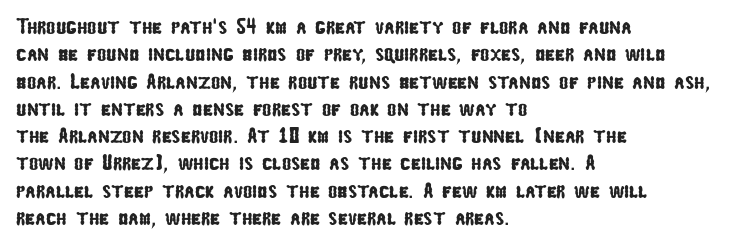
{"underline": "no", "align": "left", "line_spacing_ratio": 1.24, "letter_spacing": "normal", "letter_spacing_em": 0.0, "glyph_px": 22}
